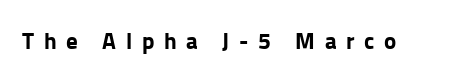
Honestly, there is no underline to notice here at all. This rendering widens character spacing well past its baseline value. Heavy-handed strokes throughout: this text is bold. Style check: upright.
